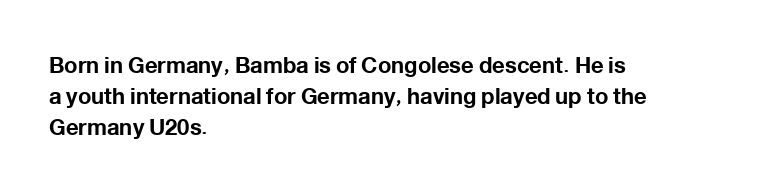
{"italic": "no", "bold": "yes", "underline": "no", "align": "left", "line_spacing": "normal", "line_spacing_ratio": 1.41, "letter_spacing": "normal", "letter_spacing_em": 0.0, "glyph_px": 22}
